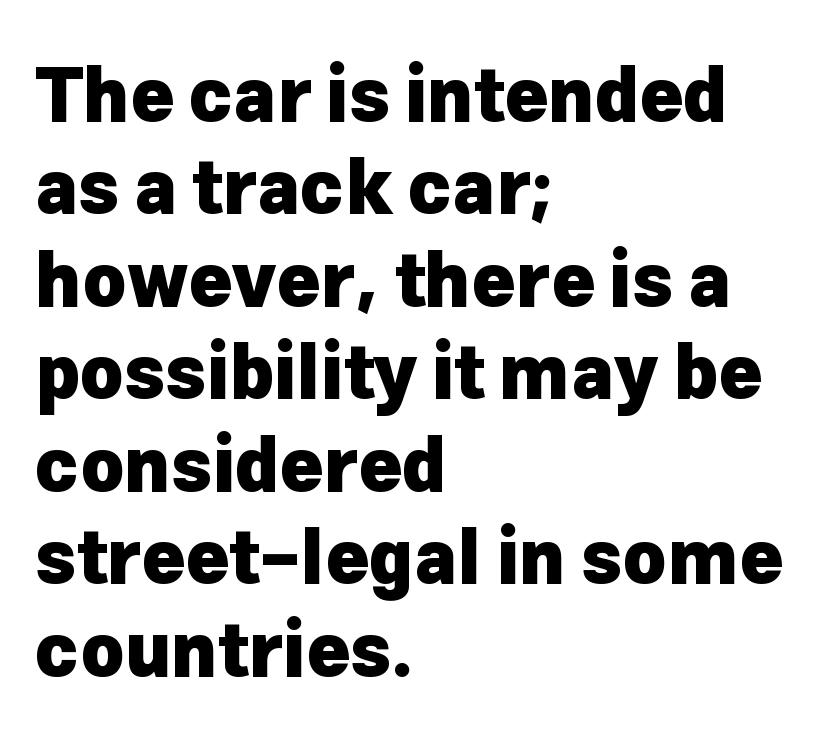
The image shows 74 px heavy sans-serif type, upright; set left-aligned, normal line spacing (1.25x), normal letter spacing, not underlined; low stroke contrast and a medium x-height.
